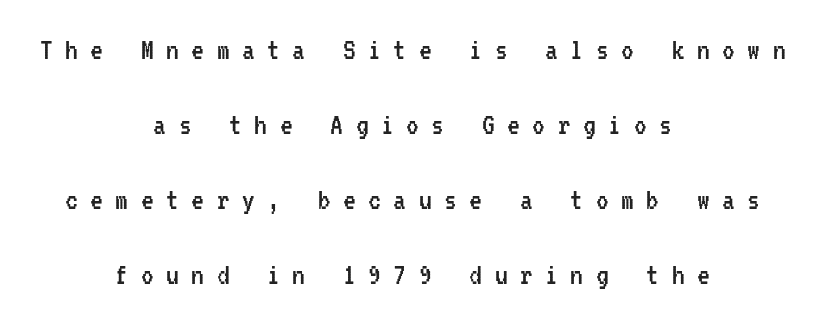
Every row of glyphs is offset so its center matches the block's center. What kind of face is this? One without serifs — a sans. Loosely led — the rows are spread out. In terms of letterspacing, this is a distinctly airy, spread setting. On a weight scale, this lands at 450 or below.
